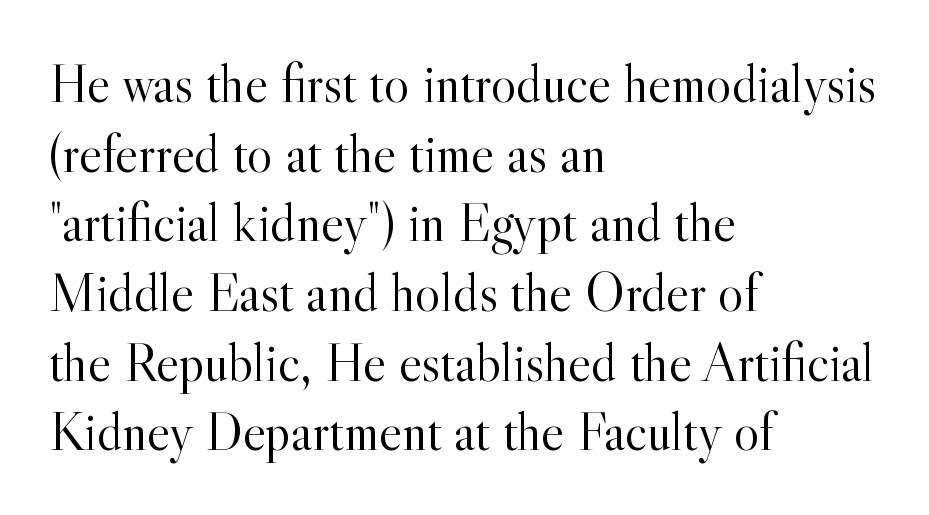
Vertical spacing — default. The rendering uses natural spacing where letterforms have individual widths. A classic flush-left, rag-right setting is used for this passage. Tall strokes in this sample are plumb rather than angled. Honestly, there is no underline to notice here at all. Look at the bottom of the vertical strokes: they flare into serifs here.
